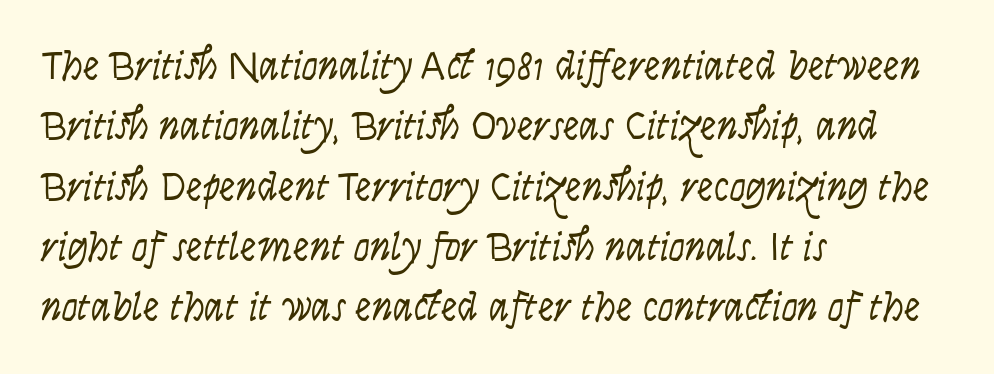
The image shows 41 px light, condensed type, italic (leaning right); set left-aligned, normal line spacing (1.47x), normal letter spacing, not underlined; low stroke contrast and a large x-height.
